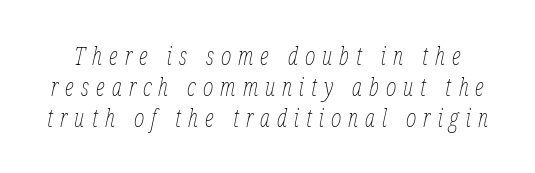
Q: Is the text bold? A: No.
Q: Is the text italic (slanted)? A: Yes, it leans right by about 12 degrees.
Q: Is the text underlined? A: No.
Q: Is the spacing between letters normal or unusually wide? A: Unusually wide.
